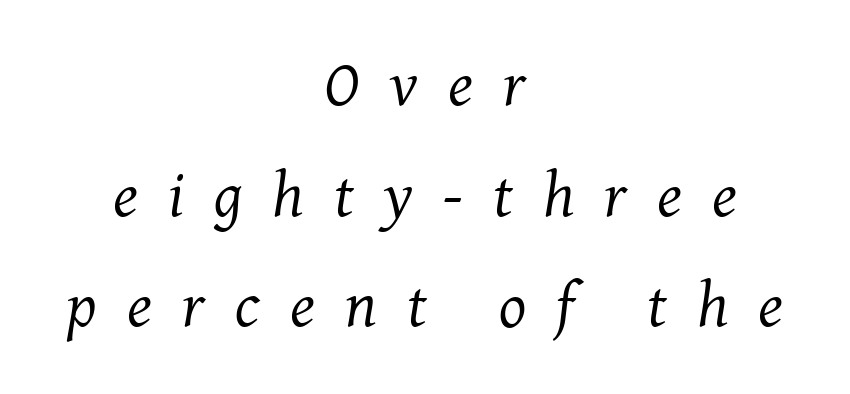
The letters look calm and open, with moderate or lighter stems. Letters rest on an invisible, unmarked baseline. Typeset on center — no edge is straight. You could only call the tracking loose — the letters float apart.
